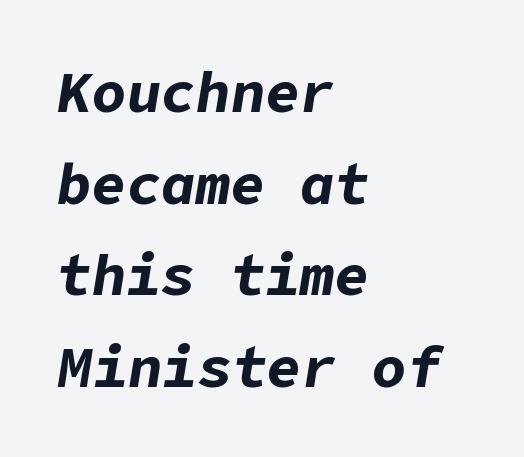
{"italic": "yes", "lean": "right", "slant_degrees": 9, "bold": "yes", "weight": "bold", "width": "normal", "stroke_contrast": "low", "x_height": "medium", "underline": "no", "align": "left", "line_spacing": "normal", "line_spacing_ratio": 1.58, "letter_spacing": "normal", "letter_spacing_em": 0.0, "glyph_px": 58}
